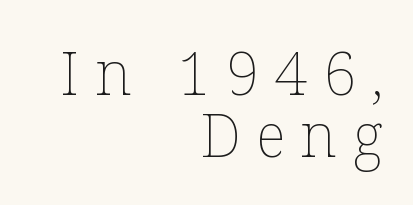
{"italic": "no", "bold": "no", "weight": "thin", "width": "normal", "stroke_contrast": "low", "x_height": "medium", "monospaced": "no", "underline": "no", "align": "right", "line_spacing": "tight", "line_spacing_ratio": 1.03, "letter_spacing": "wide", "letter_spacing_em": 0.25, "glyph_px": 60}
